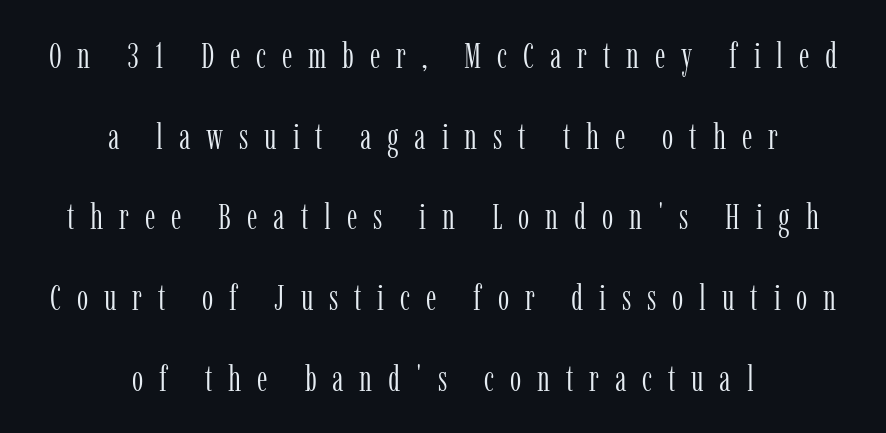
{"serif": "yes", "italic": "no", "bold": "no", "weight": "light", "width": "condensed", "stroke_contrast": "low", "x_height": "medium", "monospaced": "no", "underline": "no", "align": "center", "line_spacing": "loose", "line_spacing_ratio": 2.24, "letter_spacing": "wide", "letter_spacing_em": 0.44, "glyph_px": 36}
